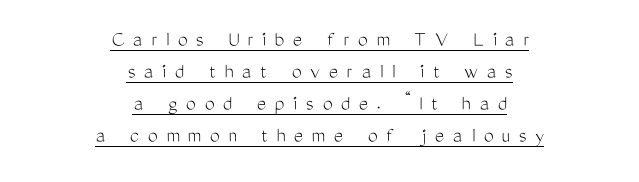
Q: Is the text bold? A: No.
Q: Is the text italic (slanted)? A: No, it is upright.
Q: Is the text underlined? A: Yes.
Q: How is the paragraph aligned? A: Centered.
Q: Is the spacing between letters normal or unusually wide? A: Unusually wide.
Q: Is the spacing between lines tight, normal or loose? A: Normal.
